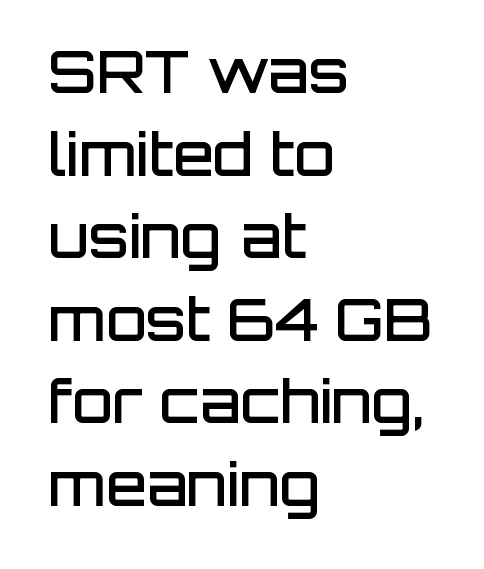
The image shows 59 px semibold sans-serif type, upright; set left-aligned, normal line spacing (1.4x), normal letter spacing, not underlined; low stroke contrast and a large x-height.
